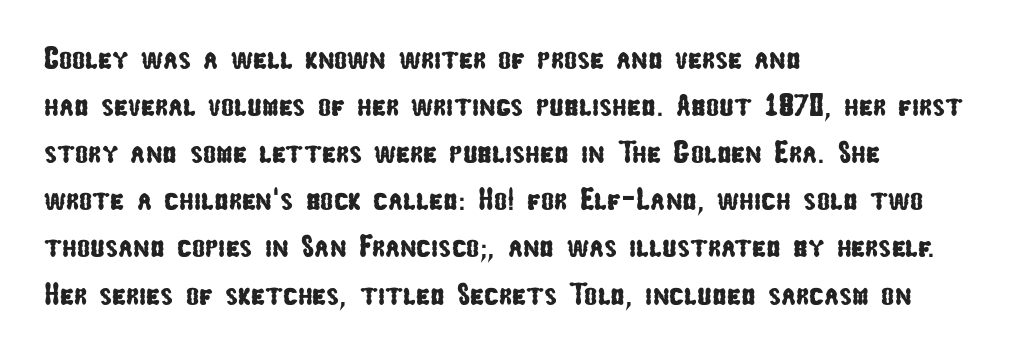
Q: Is the typeface a serif or a sans-serif typeface? A: Sans-serif.
Q: Is the text underlined? A: No.
Q: How is the paragraph aligned? A: Left-aligned.
Q: Is the spacing between letters normal or unusually wide? A: Normal.
Q: Is the spacing between lines tight, normal or loose? A: Normal.
Q: Width (condensed, normal, or wide)? A: Condensed.
Q: Stroke contrast? A: Low.
Q: x-height? A: Medium.
Q: Monospaced? A: No.
